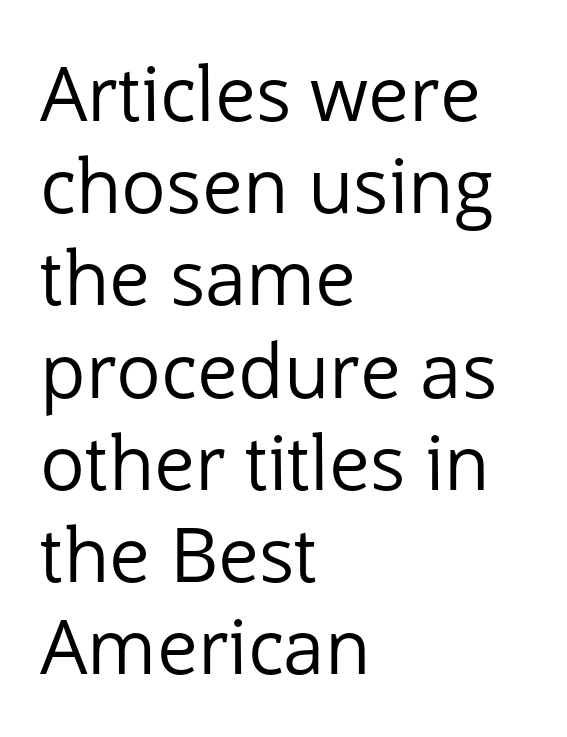
Q: Is the text bold? A: No.
Q: Is the text italic (slanted)? A: No, it is upright.
Q: Is the typeface a serif or a sans-serif typeface? A: Sans-serif.
Q: Is the text underlined? A: No.
Q: How is the paragraph aligned? A: Left-aligned.
Q: Is the spacing between letters normal or unusually wide? A: Normal.
Q: Width (condensed, normal, or wide)? A: Normal.
Q: Stroke contrast? A: Low.
Q: x-height? A: Medium.
Q: Monospaced? A: No.
